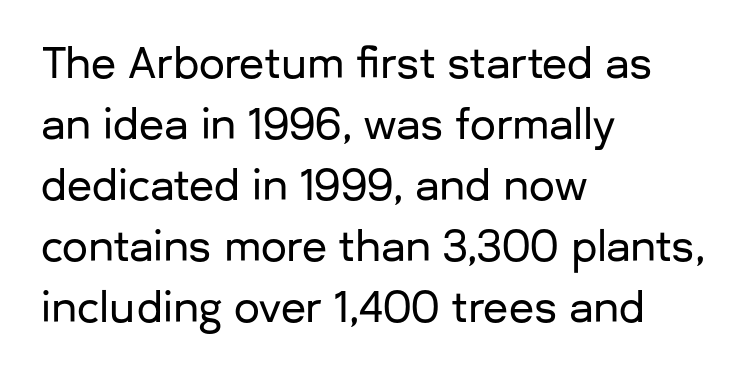
The image shows 41 px sans-serif type, upright; set left-aligned, normal line spacing (1.49x), normal letter spacing, not underlined; low stroke contrast and a medium x-height.
